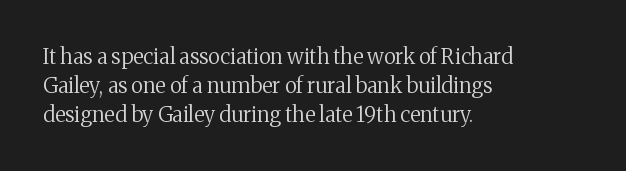
The image shows 21 px text type, upright; set left-aligned, normal line spacing (1.38x), normal letter spacing, not underlined.
